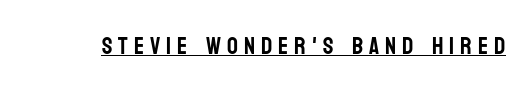
The image shows 24 px text type, upright; set unusually wide letter spacing (+0.25 em), underlined.
